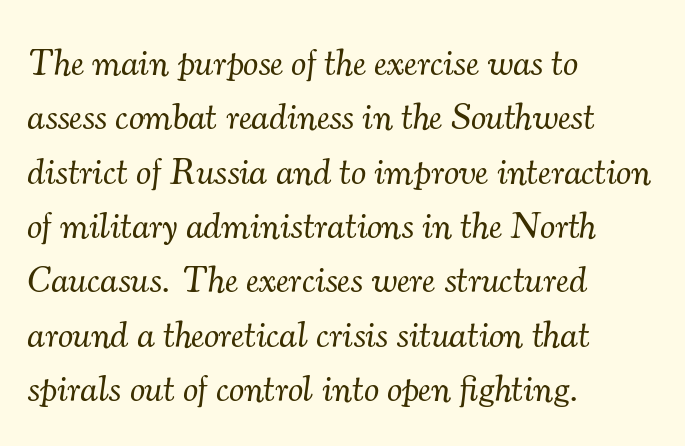
{"serif": "yes", "italic": "yes", "lean": "right", "slant_degrees": 7, "bold": "no", "weight": "light", "width": "normal", "stroke_contrast": "medium", "x_height": "small", "monospaced": "no", "underline": "no", "align": "left", "line_spacing": "normal", "line_spacing_ratio": 1.43, "letter_spacing": "normal", "letter_spacing_em": 0.0, "glyph_px": 38}
